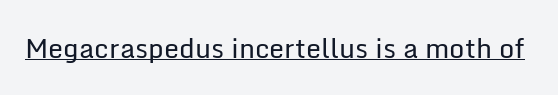
The image shows 27 px text type, upright; set normal letter spacing, underlined.
